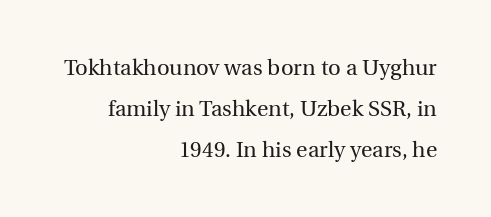
Q: Is the text bold? A: No.
Q: Is the text italic (slanted)? A: No, it is upright.
Q: Is the text underlined? A: No.
Q: How is the paragraph aligned? A: Right-aligned.
Q: Is the spacing between letters normal or unusually wide? A: Normal.
